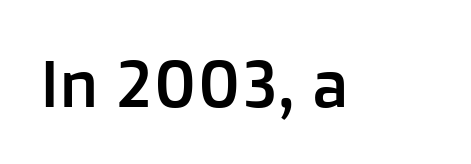
The face used here is rendered with its standard letterfit. Varying glyph widths throughout — classic text-font behaviour. Glance below the letters and you will spot only blank space. Vertical strokes here are truly vertical. A typesetter would label this face a sans.
